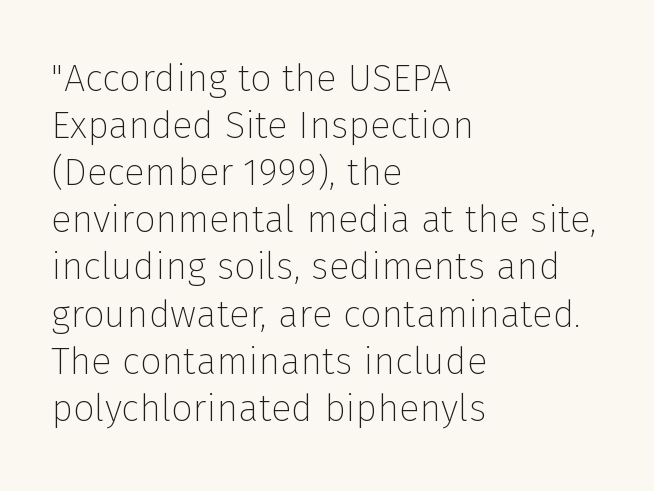
{"serif": "no", "italic": "no", "bold": "no", "weight": "thin", "width": "normal", "stroke_contrast": "low", "x_height": "medium", "monospaced": "no", "underline": "no", "align": "left", "line_spacing_ratio": 1.24, "letter_spacing": "normal", "letter_spacing_em": 0.0, "glyph_px": 38}
